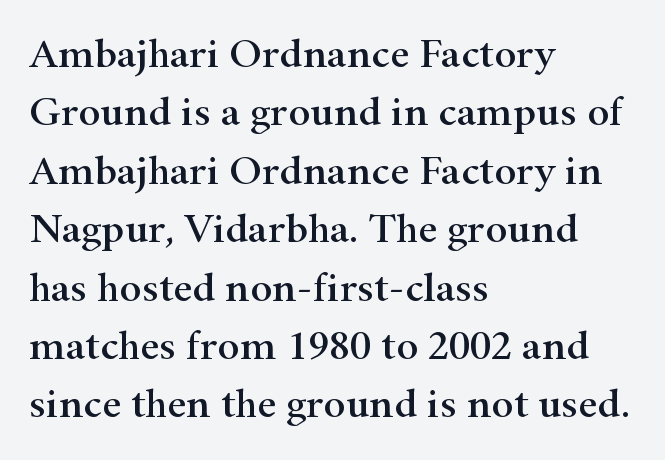
Q: Is the text italic (slanted)? A: No, it is upright.
Q: Is the typeface a serif or a sans-serif typeface? A: Serif.
Q: Is the text underlined? A: No.
Q: How is the paragraph aligned? A: Left-aligned.
Q: Is the spacing between letters normal or unusually wide? A: Normal.
Q: Is the spacing between lines tight, normal or loose? A: Normal.
Q: Width (condensed, normal, or wide)? A: Wide.
Q: Stroke contrast? A: High.
Q: x-height? A: Small.
Q: Monospaced? A: No.
